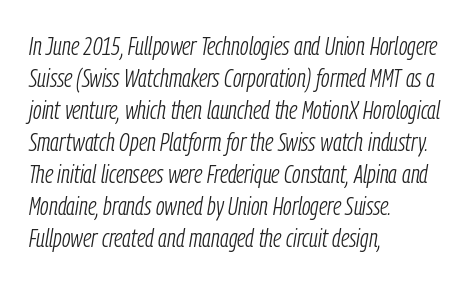
Q: Is the text bold? A: No.
Q: Is the text italic (slanted)? A: Yes, it leans right by about 9 degrees.
Q: Is the text underlined? A: No.
Q: How is the paragraph aligned? A: Left-aligned.
Q: Is the spacing between letters normal or unusually wide? A: Normal.
